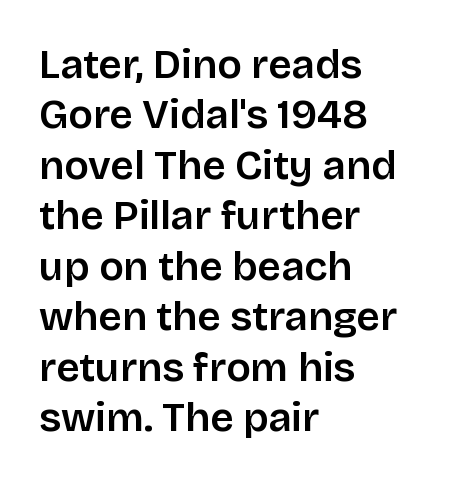
{"serif": "no", "italic": "no", "width": "normal", "stroke_contrast": "low", "x_height": "large", "monospaced": "no", "underline": "no", "align": "left", "line_spacing_ratio": 1.23, "letter_spacing": "normal", "letter_spacing_em": 0.0, "glyph_px": 41}
